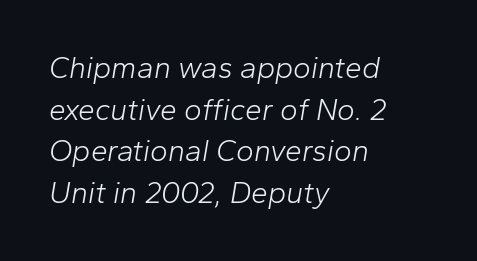
Whoever set this chose a conventional vertical rhythm. The passage shown leans; its letterforms are oblique. Weight: in the light-to-regular range. Spacing verdict: proportional, widths tailored to each character. The paragraph has a hard left edge and a soft right edge. In terms of letterspacing, this is plain default setting.
